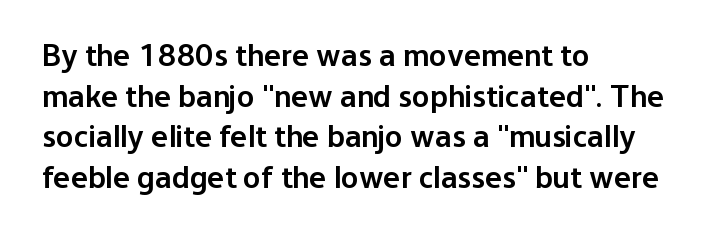
The letterforms sit shoulder to shoulder at normal distance. Every stem runs plumb, perpendicular to the baseline. Lines of text with bare space underneath. Vertical spacing — default.
